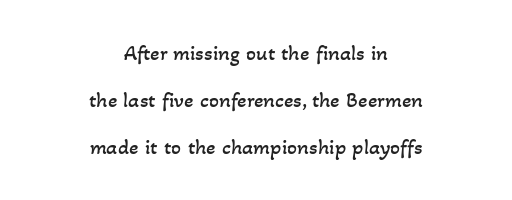
Q: Is the text bold? A: No.
Q: Is the text underlined? A: No.
Q: How is the paragraph aligned? A: Centered.
Q: Is the spacing between letters normal or unusually wide? A: Normal.
Q: Is the spacing between lines tight, normal or loose? A: Loose.
